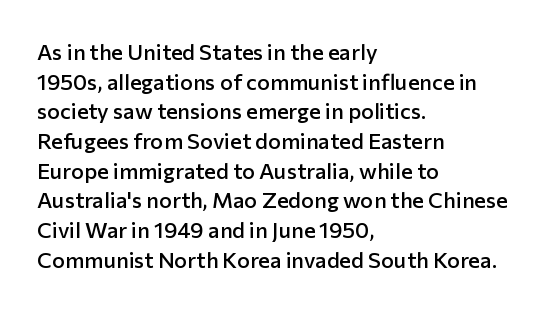
{"italic": "no", "bold": "semi", "underline": "no", "align": "left", "line_spacing": "normal", "line_spacing_ratio": 1.35, "letter_spacing": "normal", "letter_spacing_em": 0.0, "glyph_px": 22}
